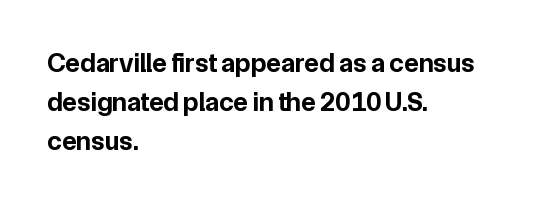
The image shows 27 px bold type, upright; set left-aligned, normal line spacing (1.44x), normal letter spacing, not underlined.
